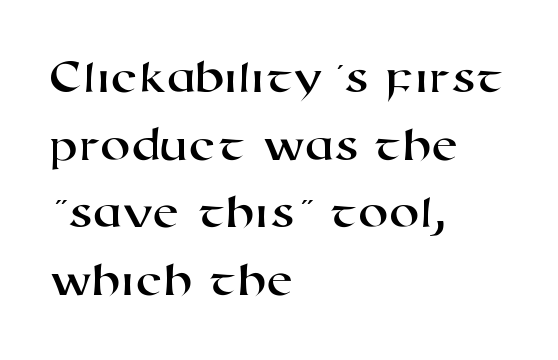
Q: Is the typeface a serif or a sans-serif typeface? A: Sans-serif.
Q: Is the text underlined? A: No.
Q: How is the paragraph aligned? A: Left-aligned.
Q: Is the spacing between letters normal or unusually wide? A: Normal.
Q: Is the spacing between lines tight, normal or loose? A: Normal.
Q: Width (condensed, normal, or wide)? A: Wide.
Q: Stroke contrast? A: High.
Q: x-height? A: Medium.
Q: Monospaced? A: No.
